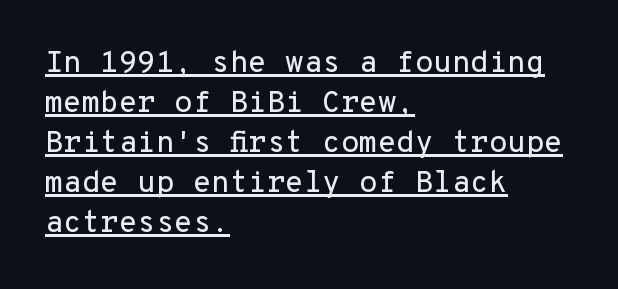
Regarding leading, the lines here are spaced in the standard way. The font's upright variant was chosen for this text. Where is the straight margin? On the left. Do the characters align in a grid? Yes, the font is monospaced.
